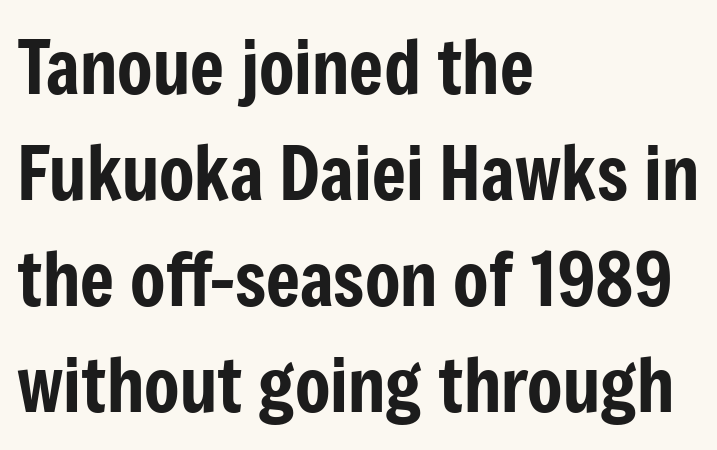
Q: Is the text italic (slanted)? A: No, it is upright.
Q: Is the typeface a serif or a sans-serif typeface? A: Sans-serif.
Q: Is the text underlined? A: No.
Q: How is the paragraph aligned? A: Left-aligned.
Q: Is the spacing between letters normal or unusually wide? A: Normal.
Q: Is the spacing between lines tight, normal or loose? A: Normal.
Q: Width (condensed, normal, or wide)? A: Condensed.
Q: Stroke contrast? A: Low.
Q: x-height? A: Medium.
Q: Monospaced? A: No.
